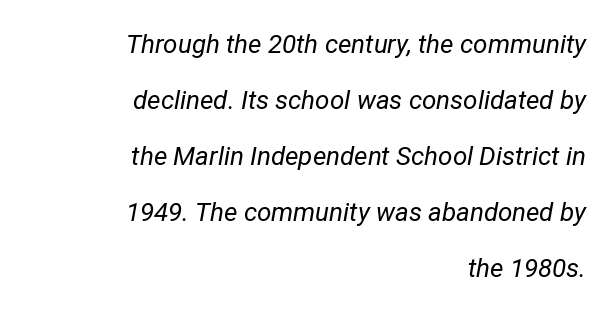
One glance says open: line gaps are wider than usual. Just letters on the line, the space beneath them empty. This sample is right-justified, so line beginnings fall wherever the words allow. Every character sits at an angle, as italics do. No extra ink here — the face is not bold. These lines keep a tight, regular rhythm from letter to letter.
